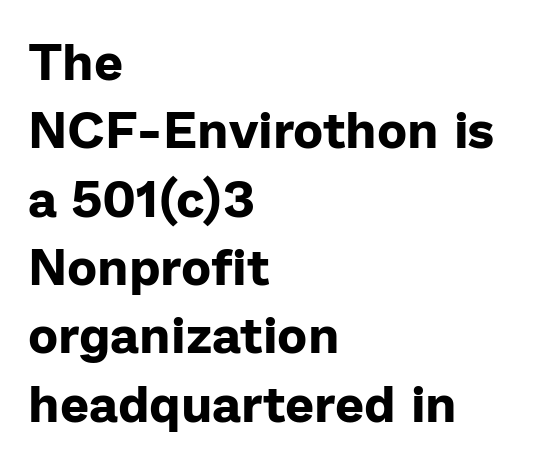
Q: Is the text bold? A: Yes.
Q: Is the text italic (slanted)? A: No, it is upright.
Q: Is the typeface a serif or a sans-serif typeface? A: Sans-serif.
Q: Is the text underlined? A: No.
Q: How is the paragraph aligned? A: Left-aligned.
Q: Is the spacing between letters normal or unusually wide? A: Normal.
Q: Is the spacing between lines tight, normal or loose? A: Normal.
Q: Width (condensed, normal, or wide)? A: Normal.
Q: Stroke contrast? A: Low.
Q: x-height? A: Medium.
Q: Monospaced? A: No.
